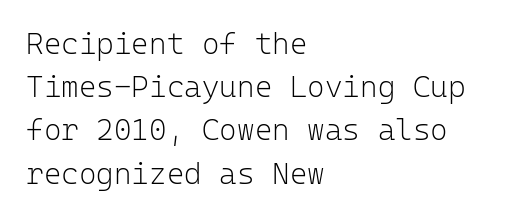
This sample has the even, mechanical cadence of fixed-width lettering. The space directly below the letters is spotless. Normally led — the rows are evenly, conventionally spaced. Casual observation: everything's shoved over to the left.
